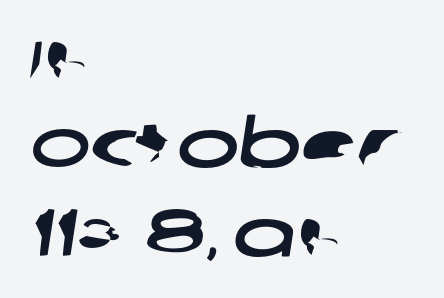
The rag falls on the right side of this text block. Is there much room between lines? A standard amount, neither cramped nor airy. Typographically, this falls in the sans-serif category. Characters follow at the spacing the type designer built in. Think of a printed novel: that variable character pitch is what you see here. Anything drawn beneath the words? Only blank space.
